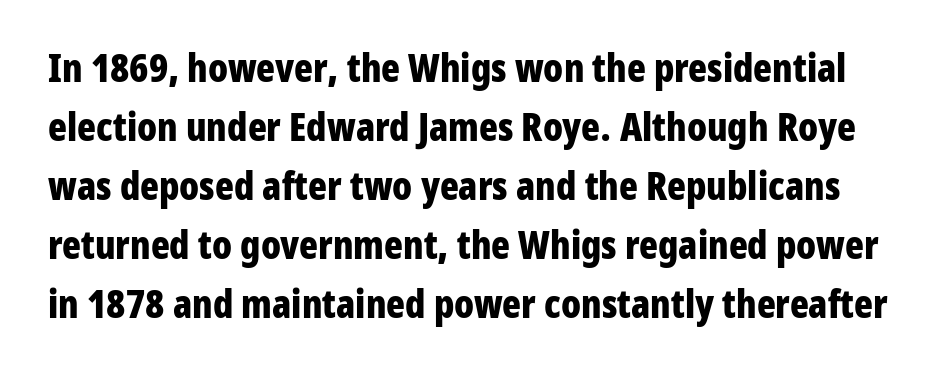
Posture: vertical. Heft: maximum for text — a bold. Baseline-to-baseline distance is the conventional proportion of letter height. Note the varied advance widths — an 'i' is clearly narrower than an 'm'. This sample uses a sans-serif face. You could call the tracking neutral — neither tight nor loose.
